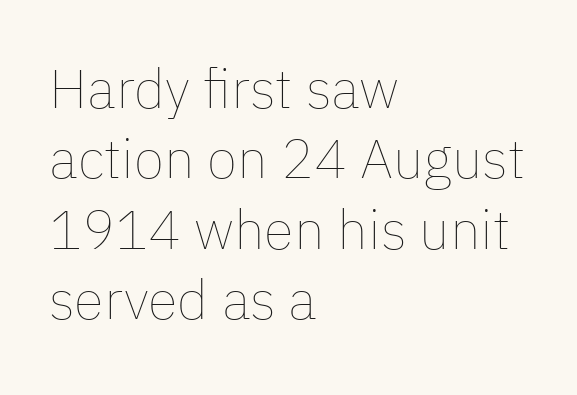
{"italic": "no", "bold": "no", "weight": "thin", "width": "normal", "stroke_contrast": "low", "x_height": "medium", "monospaced": "no", "underline": "no", "align": "left", "line_spacing": "normal", "line_spacing_ratio": 1.28, "letter_spacing": "normal", "letter_spacing_em": 0.0, "glyph_px": 55}
